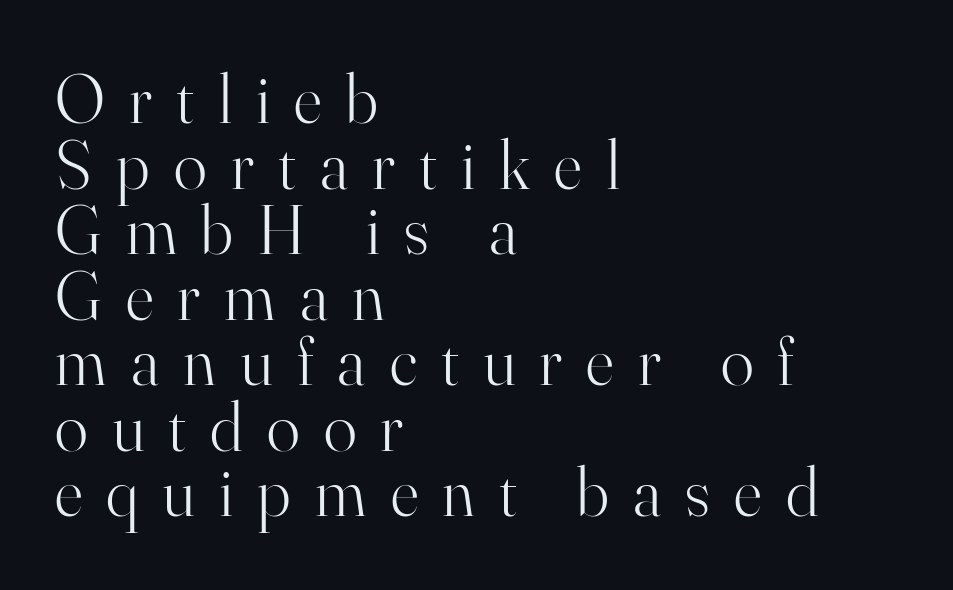
Old-style or modern, the face here clearly has serifs. The letterforms stand isolated, each surrounded by extra space. The line-height multiplier appears low, near solid setting. Vertical stems look standard width or narrower in stroke.
